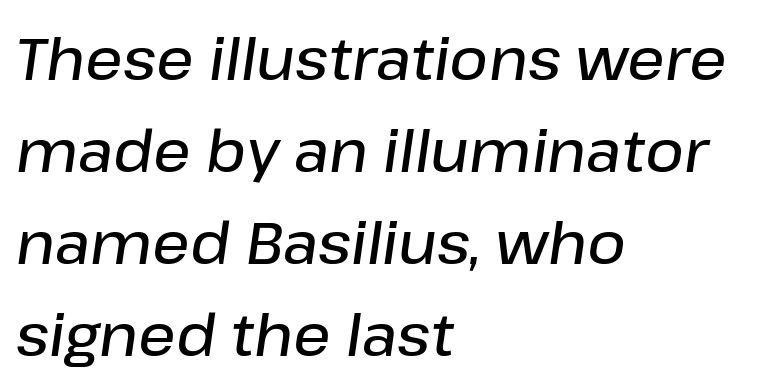
{"italic": "yes", "lean": "right", "slant_degrees": 8, "bold": "semi", "weight": "semibold", "width": "normal", "stroke_contrast": "low", "x_height": "medium", "monospaced": "no", "underline": "no", "align": "left", "line_spacing": "normal", "line_spacing_ratio": 1.56, "letter_spacing": "normal", "letter_spacing_em": 0.0, "glyph_px": 59}
